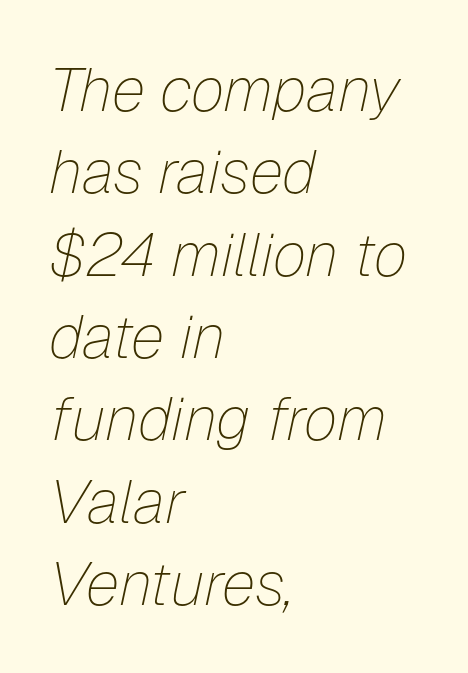
Each letter keeps its own natural width here, so spacing adapts to shape. You can tell it's italic because the verticals aren't actually vertical. Stroke thickness stays within the range of a standard reading face or lighter. The area under the type is left untouched.
